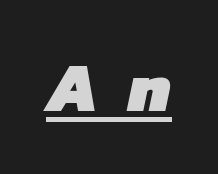
Q: Is the text bold? A: Yes.
Q: Is the typeface a serif or a sans-serif typeface? A: Sans-serif.
Q: Is the text underlined? A: Yes.
Q: Is the spacing between letters normal or unusually wide? A: Unusually wide.
Q: Width (condensed, normal, or wide)? A: Normal.
Q: Stroke contrast? A: Low.
Q: x-height? A: Medium.
Q: Monospaced? A: No.
